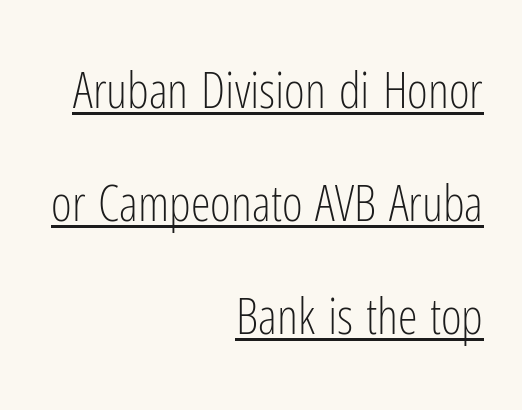
Q: Is the text bold? A: No.
Q: Is the text italic (slanted)? A: No, it is upright.
Q: Is the typeface a serif or a sans-serif typeface? A: Sans-serif.
Q: Is the text underlined? A: Yes.
Q: How is the paragraph aligned? A: Right-aligned.
Q: Is the spacing between letters normal or unusually wide? A: Normal.
Q: Is the spacing between lines tight, normal or loose? A: Loose.
Q: Width (condensed, normal, or wide)? A: Condensed.
Q: Stroke contrast? A: Low.
Q: x-height? A: Medium.
Q: Monospaced? A: No.
